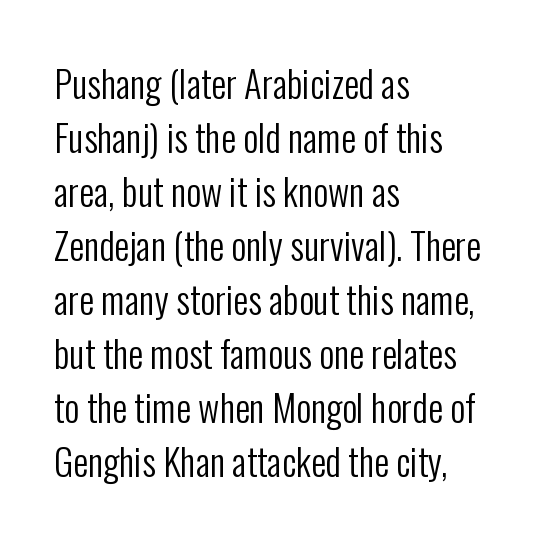
Q: Is the text bold? A: No.
Q: Is the text italic (slanted)? A: No, it is upright.
Q: Is the typeface a serif or a sans-serif typeface? A: Sans-serif.
Q: Is the text underlined? A: No.
Q: How is the paragraph aligned? A: Left-aligned.
Q: Is the spacing between letters normal or unusually wide? A: Normal.
Q: Is the spacing between lines tight, normal or loose? A: Normal.
Q: Width (condensed, normal, or wide)? A: Condensed.
Q: Stroke contrast? A: Low.
Q: x-height? A: Medium.
Q: Monospaced? A: No.
